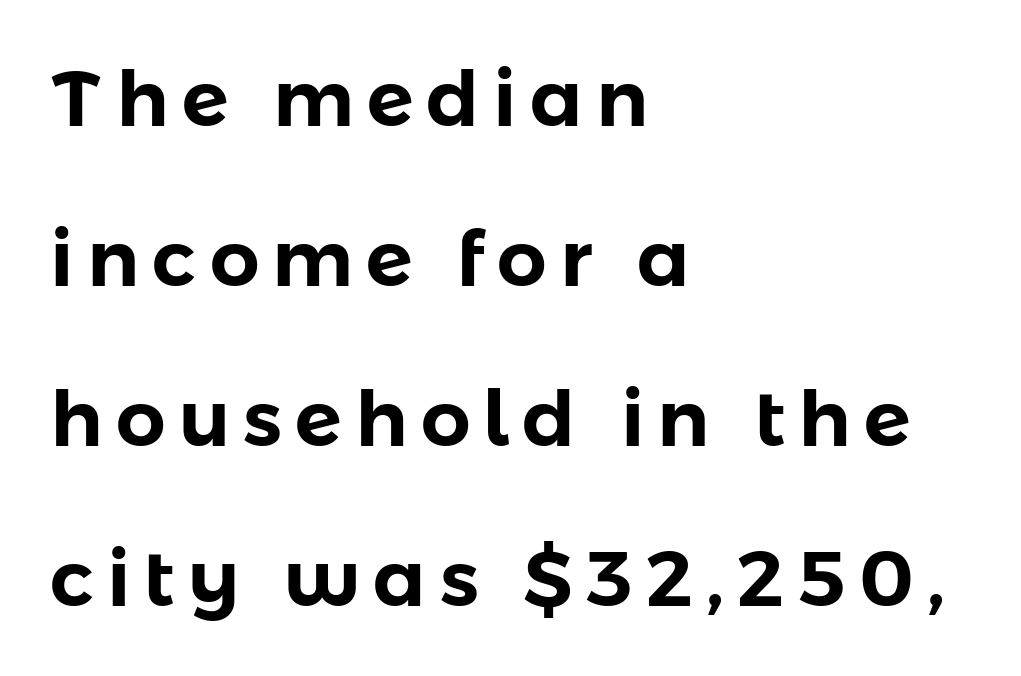
{"serif": "no", "italic": "no", "width": "normal", "stroke_contrast": "low", "x_height": "medium", "monospaced": "no", "underline": "no", "align": "left", "line_spacing": "loose", "line_spacing_ratio": 2.05, "glyph_px": 78}
